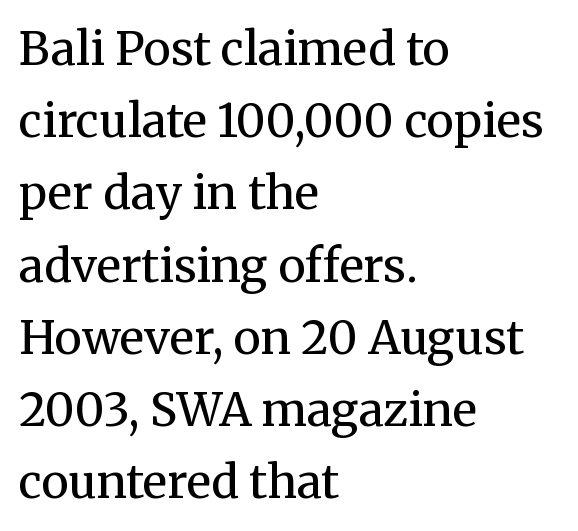
Successive baselines arrive at the customary interval. If you drew a ruler down the left edge, every line would touch it. Underlining? Definitely not there. Unlike a clean sans, this face finishes its strokes with serifs. Here the designer chose a conventional face with non-uniform glyph widths. When letters stand straight like this, we call the style roman or upright.
